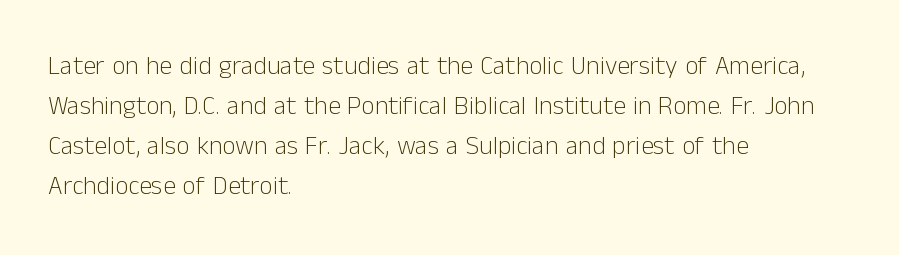
Q: Is the text bold? A: No.
Q: Is the text italic (slanted)? A: No, it is upright.
Q: Is the text underlined? A: No.
Q: How is the paragraph aligned? A: Left-aligned.
Q: Is the spacing between letters normal or unusually wide? A: Normal.
Q: Is the spacing between lines tight, normal or loose? A: Normal.
